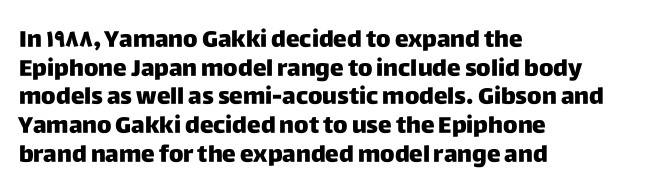
Quick note: not italic, upright. The letters sit at their default tracking, neither squeezed nor spread. The space between consecutive lines is moderate. This sample is left-justified, so line endings fall wherever the words run out. The string is rendered with underlining switched off.
